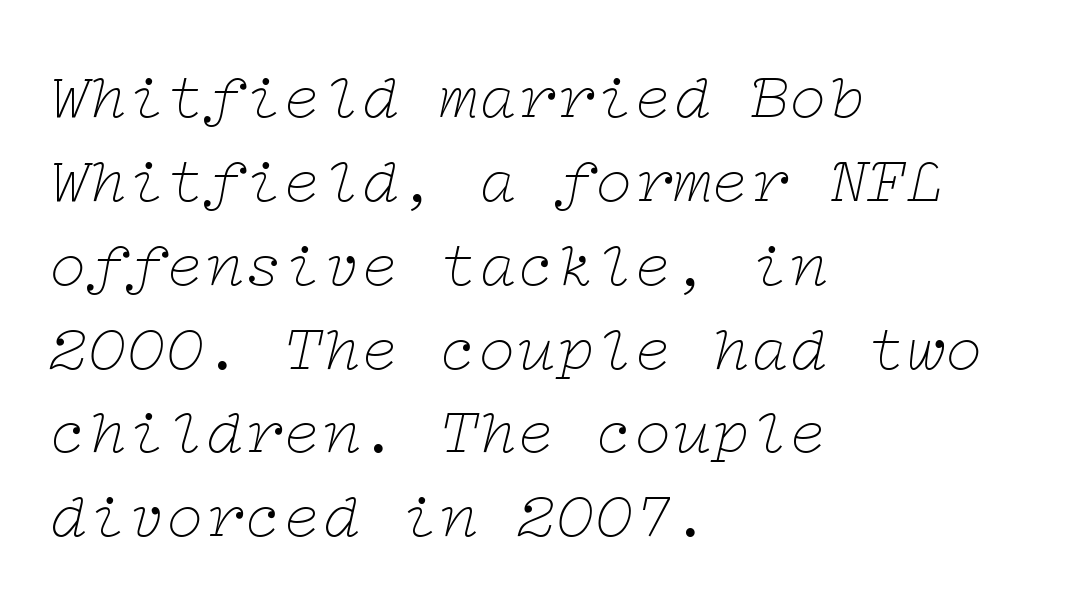
Serif or sans? Serif — the stroke terminals have little feet. What's the leading like? Ordinary, nothing unusual. Underline: absent. Which margin do the lines hug? The left one — the right edge is uneven.
